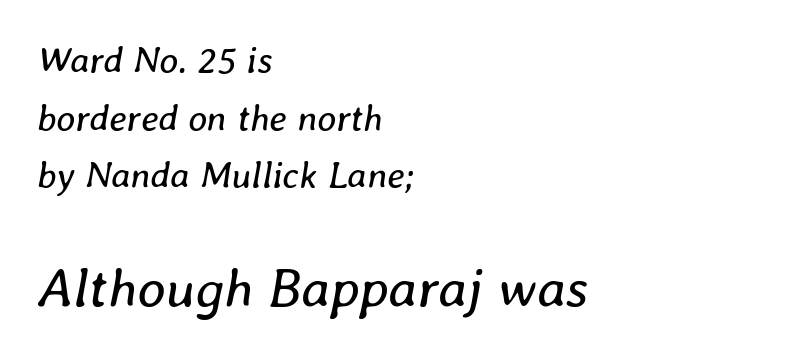
Q: Is the text bold? A: No.
Q: Is the text italic (slanted)? A: Yes, it leans right by about 8 degrees.
Q: Is the text underlined? A: No.
Q: How is the paragraph aligned? A: Left-aligned.
Q: Is the spacing between letters normal or unusually wide? A: Normal.
Q: Is the spacing between lines tight, normal or loose? A: Normal.
Q: Which block of text is set in a larger size, the first (top) or the second (bottom)? A: The second (bottom) one.
Q: Width (condensed, normal, or wide)? A: Normal.
Q: Stroke contrast? A: Low.
Q: x-height? A: Medium.
Q: Monospaced? A: No.
